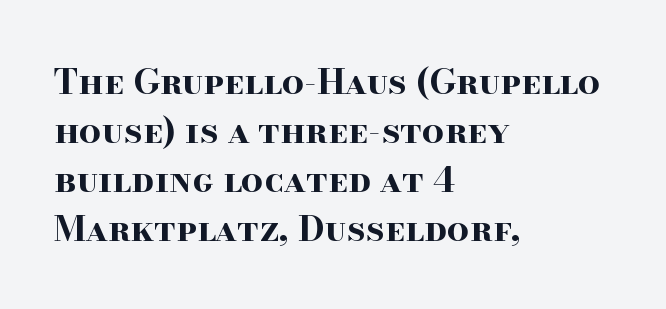
{"serif": "yes", "italic": "no", "bold": "yes", "weight": "bold", "width": "wide", "stroke_contrast": "high", "x_height": "small", "monospaced": "no", "underline": "no", "align": "left", "line_spacing": "normal", "line_spacing_ratio": 1.4, "letter_spacing": "normal", "letter_spacing_em": 0.0, "glyph_px": 35}
